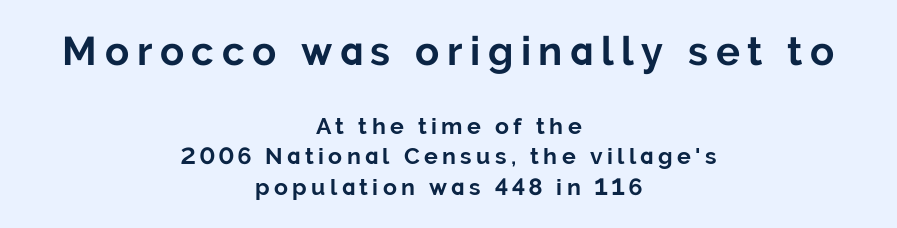
The image shows 40 px bold sans-serif type, upright; set centered, normal line spacing (1.32x), not underlined; the first (top) block is 1.74x larger; low stroke contrast and a medium x-height.
